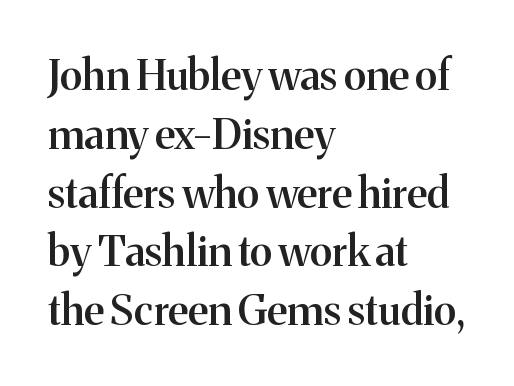
Q: Is the text bold? A: Semi-bold.
Q: Is the text italic (slanted)? A: No, it is upright.
Q: Is the typeface a serif or a sans-serif typeface? A: Serif.
Q: Is the text underlined? A: No.
Q: How is the paragraph aligned? A: Left-aligned.
Q: Is the spacing between letters normal or unusually wide? A: Normal.
Q: Is the spacing between lines tight, normal or loose? A: Normal.
Q: Width (condensed, normal, or wide)? A: Normal.
Q: Stroke contrast? A: Medium.
Q: x-height? A: Medium.
Q: Monospaced? A: No.
